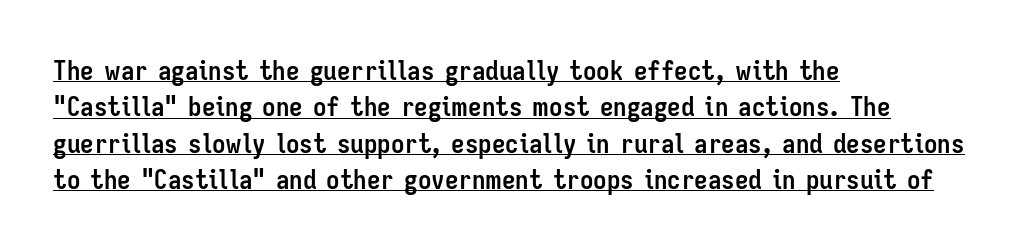
The rendering keeps characters at their native spacing. The letters stand straight up with perfectly vertical stems. Decoration check: the copy is underlined. The vertical gap from one line to the next is medium.
